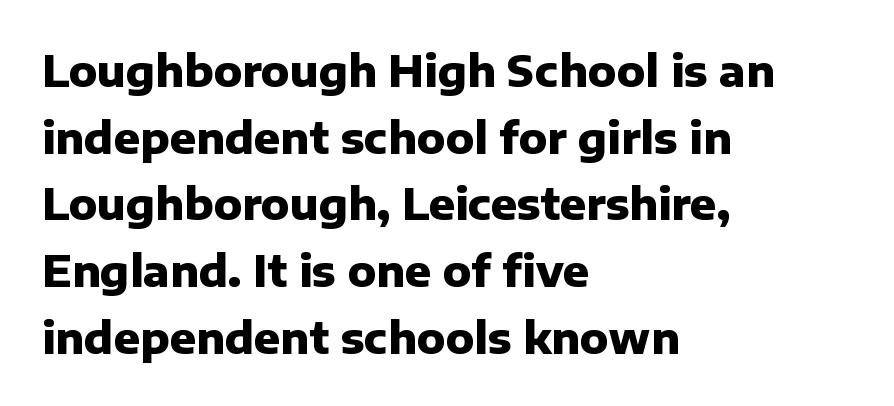
{"serif": "no", "italic": "no", "bold": "yes", "weight": "heavy", "width": "normal", "stroke_contrast": "low", "x_height": "medium", "monospaced": "no", "underline": "no", "align": "left", "line_spacing": "normal", "line_spacing_ratio": 1.55, "letter_spacing": "normal", "letter_spacing_em": 0.0, "glyph_px": 43}
